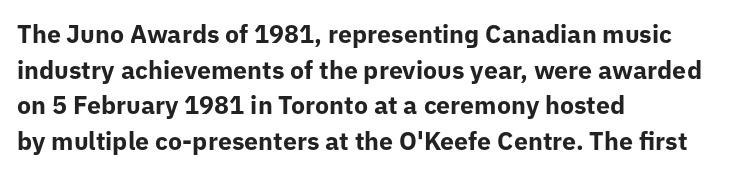
The image shows 25 px bold type, upright; set left-aligned, normal line spacing (1.43x), normal letter spacing, not underlined.
